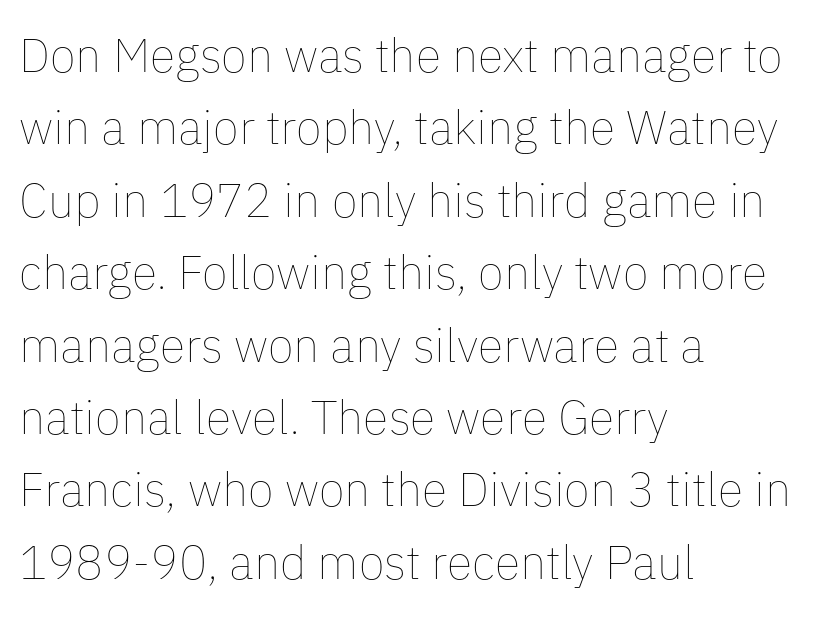
The image shows 47 px thin type, upright; set left-aligned, normal line spacing (1.54x), normal letter spacing, not underlined; low stroke contrast and a medium x-height.
